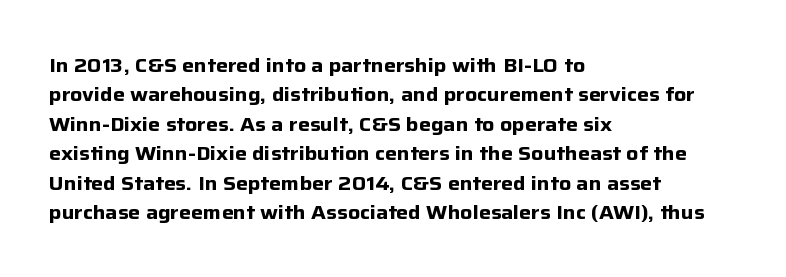
{"italic": "no", "bold": "yes", "underline": "no", "align": "left", "line_spacing": "normal", "line_spacing_ratio": 1.47, "letter_spacing": "normal", "letter_spacing_em": 0.0, "glyph_px": 20}
